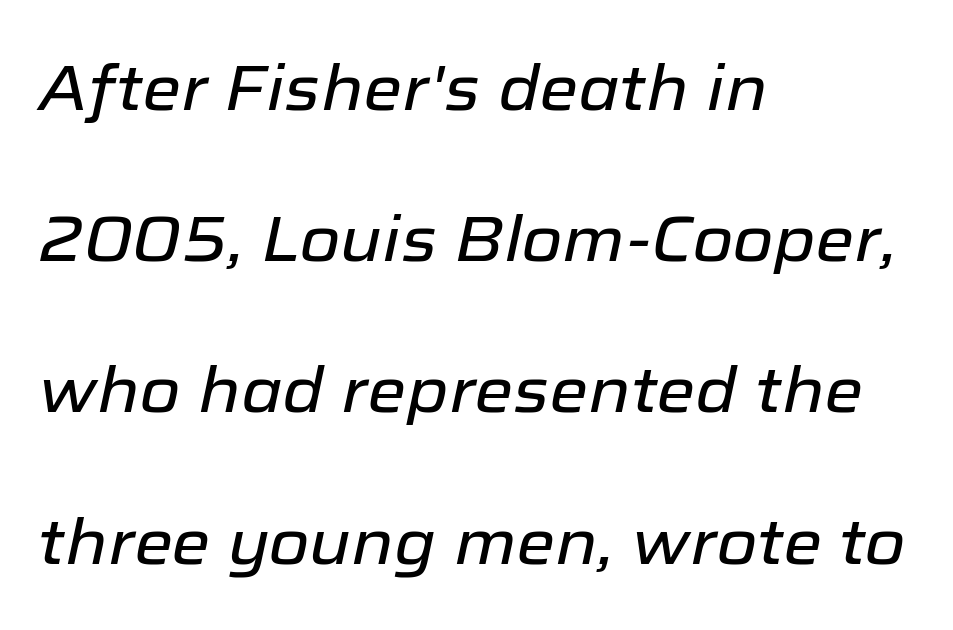
{"italic": "yes", "lean": "right", "slant_degrees": 12, "width": "normal", "stroke_contrast": "low", "x_height": "medium", "monospaced": "no", "underline": "no", "align": "left", "line_spacing": "loose", "line_spacing_ratio": 2.4, "letter_spacing": "normal", "letter_spacing_em": 0.0, "glyph_px": 63}
